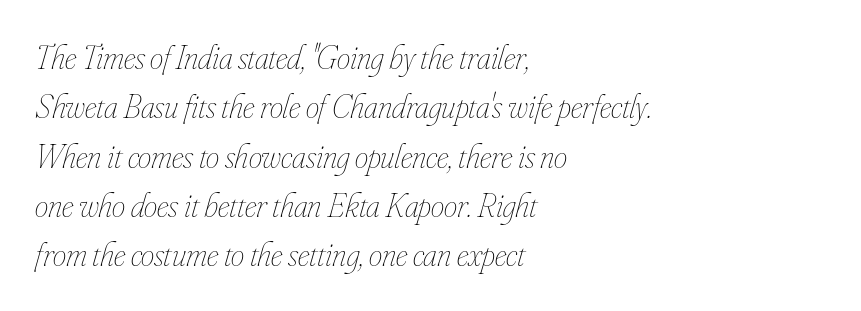
The image shows 34 px thin, condensed type, italic (leaning right); set left-aligned, normal line spacing (1.45x), normal letter spacing, not underlined; low stroke contrast and a small x-height.
